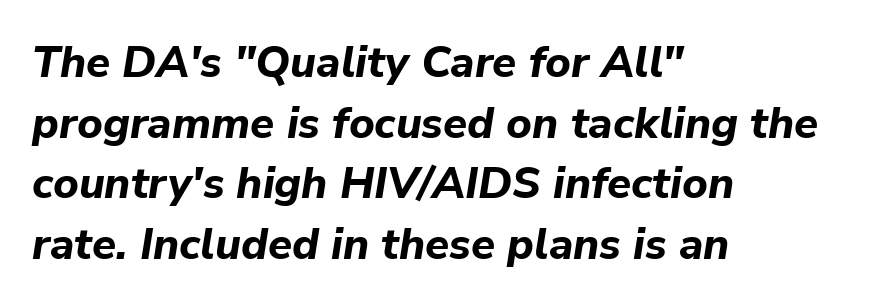
{"italic": "yes", "lean": "right", "slant_degrees": 9, "bold": "yes", "weight": "bold", "width": "normal", "stroke_contrast": "low", "x_height": "medium", "monospaced": "no", "underline": "no", "align": "left", "line_spacing": "normal", "line_spacing_ratio": 1.38, "letter_spacing": "normal", "letter_spacing_em": 0.0, "glyph_px": 44}
